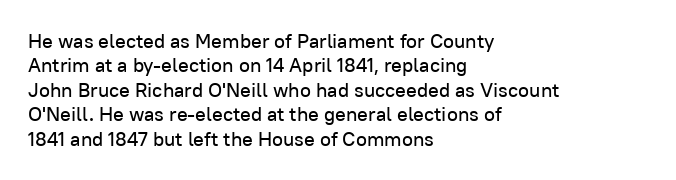
{"italic": "no", "underline": "no", "align": "left", "line_spacing_ratio": 1.22, "letter_spacing": "normal", "letter_spacing_em": 0.0, "glyph_px": 20}
